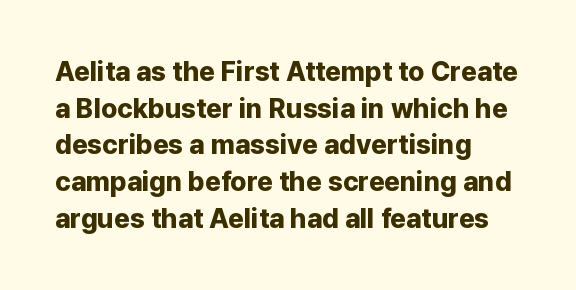
Casual observation: everything's shoved over to the left. Look at the tracking — it's just the regular setting, nothing added. The rendering uses a moderate line-height, typical for paragraphs. Decoration check: the copy has no underline. The face used here has the dense, thick strokes of a bold. The typography opts for an upright posture over an oblique one.
